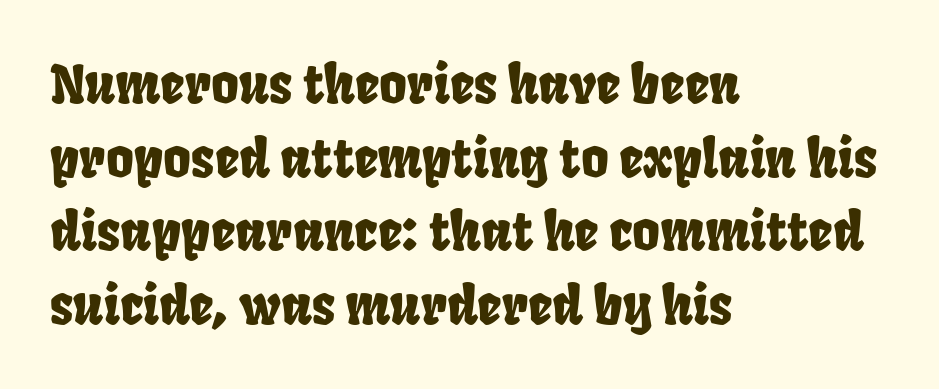
Where is the straight margin? On the left. Unmarked baselines from the first word to the last. Note the varied advance widths — an 'i' is clearly narrower than an 'm'. Does the leading feel generous? No, just average. Nobody touched the tracking dial on this one. The type family on display is of the sans-serif kind.
